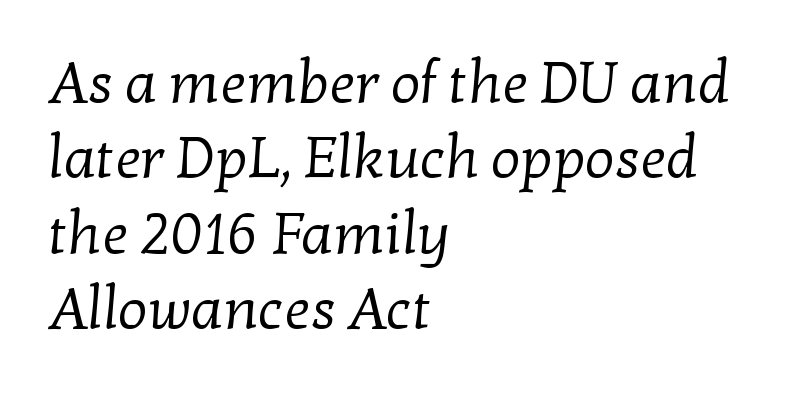
{"serif": "yes", "bold": "no", "weight": "regular", "width": "normal", "stroke_contrast": "low", "x_height": "medium", "monospaced": "no", "underline": "no", "align": "left", "line_spacing": "normal", "line_spacing_ratio": 1.3, "letter_spacing": "normal", "letter_spacing_em": 0.0, "glyph_px": 58}
